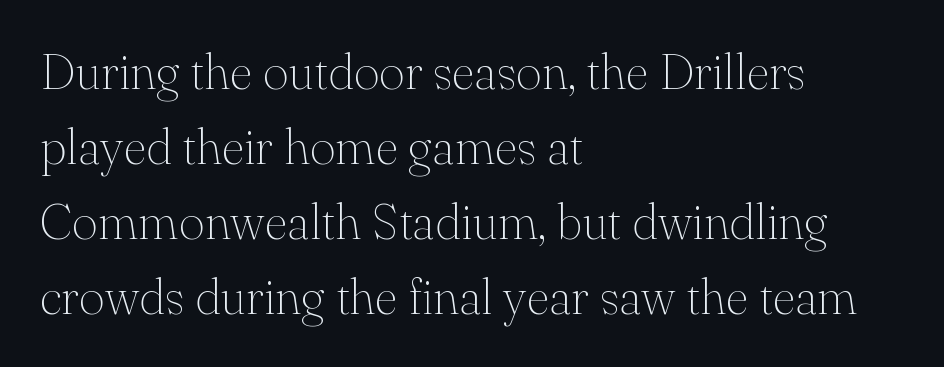
The image shows 50 px thin serif type, upright; set left-aligned, normal line spacing (1.5x), normal letter spacing, not underlined; medium stroke contrast and a small x-height.
